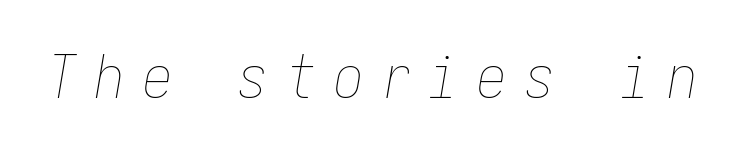
Spacing between characters has been opened up far beyond the box default. The characters are drawn with everyday or finer stroke widths. An italicized treatment has been applied to the whole sample. The string is rendered with underlining switched off.
